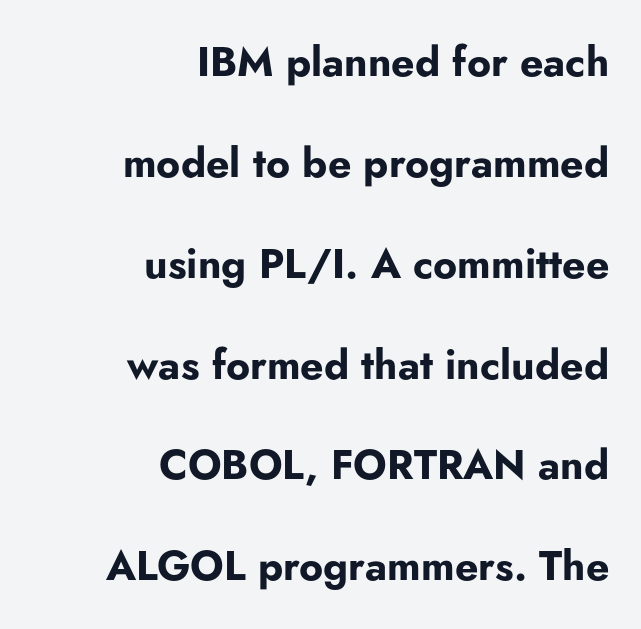
Q: Is the text bold? A: Yes.
Q: Is the text italic (slanted)? A: No, it is upright.
Q: Is the typeface a serif or a sans-serif typeface? A: Sans-serif.
Q: Is the text underlined? A: No.
Q: How is the paragraph aligned? A: Right-aligned.
Q: Is the spacing between letters normal or unusually wide? A: Normal.
Q: Is the spacing between lines tight, normal or loose? A: Loose.
Q: Width (condensed, normal, or wide)? A: Normal.
Q: Stroke contrast? A: Low.
Q: x-height? A: Small.
Q: Monospaced? A: No.
